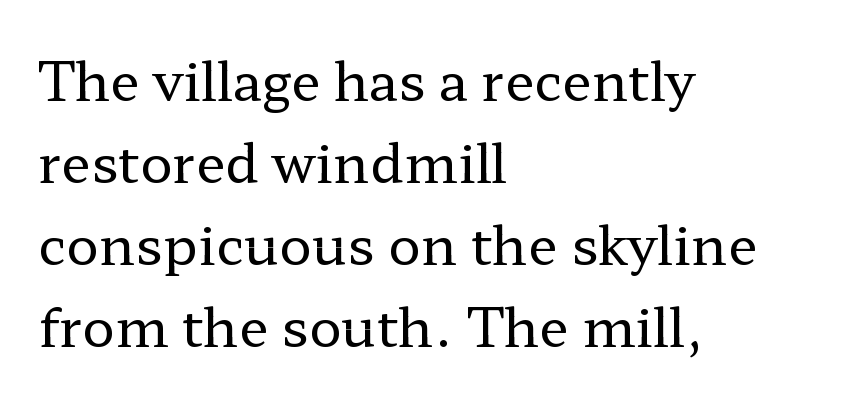
{"serif": "yes", "italic": "no", "bold": "no", "weight": "regular", "width": "wide", "stroke_contrast": "low", "x_height": "medium", "monospaced": "no", "underline": "no", "align": "left", "line_spacing": "normal", "line_spacing_ratio": 1.52, "letter_spacing": "normal", "letter_spacing_em": 0.0, "glyph_px": 54}
